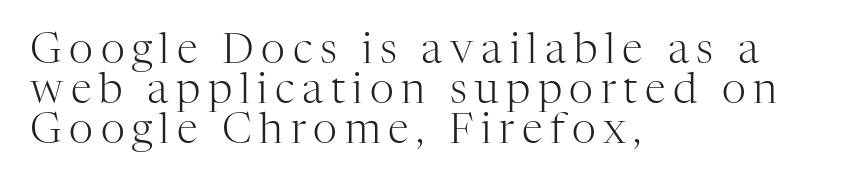
Q: Is the text bold? A: No.
Q: Is the text italic (slanted)? A: No, it is upright.
Q: Is the typeface a serif or a sans-serif typeface? A: Serif.
Q: Is the text underlined? A: No.
Q: How is the paragraph aligned? A: Left-aligned.
Q: Is the spacing between lines tight, normal or loose? A: Tight.
Q: Width (condensed, normal, or wide)? A: Normal.
Q: Stroke contrast? A: High.
Q: x-height? A: Medium.
Q: Monospaced? A: No.
